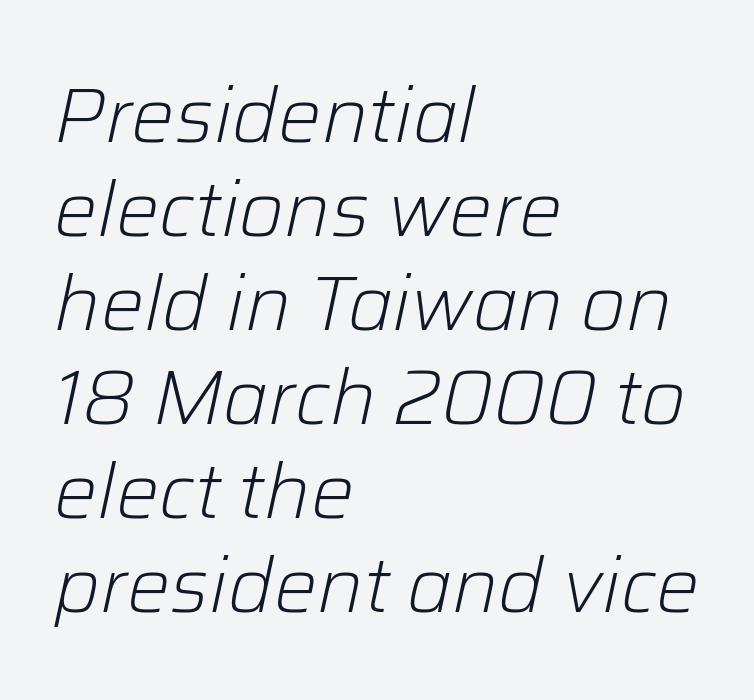
Notice how the passage keeps a crisp vertical edge on the left only. Compared with typical body copy, the letter spacing here is the same. A typesetter would call this proportional, since set widths differ per character. The typography opts for an oblique posture over an upright one.
